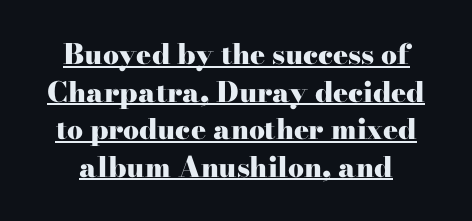
The image shows 28 px heavy, wide serif type, upright; set centered, normal line spacing (1.34x), normal letter spacing, underlined; high stroke contrast and a small x-height.
